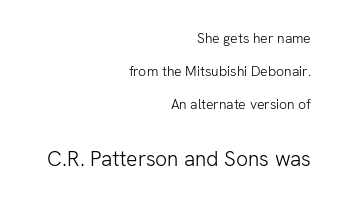
Q: Is the text bold? A: No.
Q: Is the text italic (slanted)? A: No, it is upright.
Q: Is the text underlined? A: No.
Q: How is the paragraph aligned? A: Right-aligned.
Q: Is the spacing between letters normal or unusually wide? A: Normal.
Q: Is the spacing between lines tight, normal or loose? A: Loose.
Q: Which block of text is set in a larger size, the first (top) or the second (bottom)? A: The second (bottom) one.
